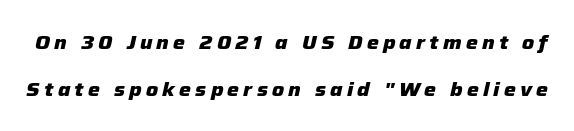
The image shows 20 px bold type, italic (leaning right); set loose line spacing (2.33x), unusually wide letter spacing (+0.21 em), not underlined.
